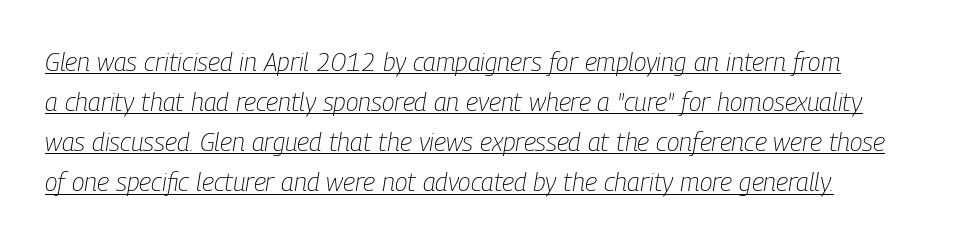
Q: Is the text bold? A: No.
Q: Is the text italic (slanted)? A: Yes, it leans right by about 9 degrees.
Q: Is the text underlined? A: Yes.
Q: How is the paragraph aligned? A: Left-aligned.
Q: Is the spacing between letters normal or unusually wide? A: Normal.
Q: Is the spacing between lines tight, normal or loose? A: Normal.
